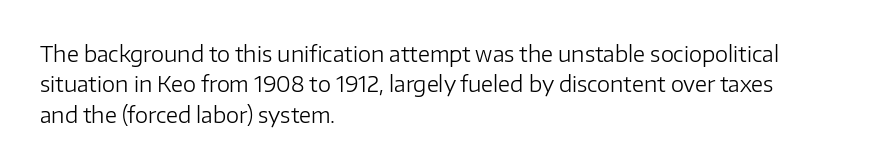
Q: Is the text bold? A: No.
Q: Is the text italic (slanted)? A: No, it is upright.
Q: Is the text underlined? A: No.
Q: How is the paragraph aligned? A: Left-aligned.
Q: Is the spacing between letters normal or unusually wide? A: Normal.
Q: Is the spacing between lines tight, normal or loose? A: Normal.
